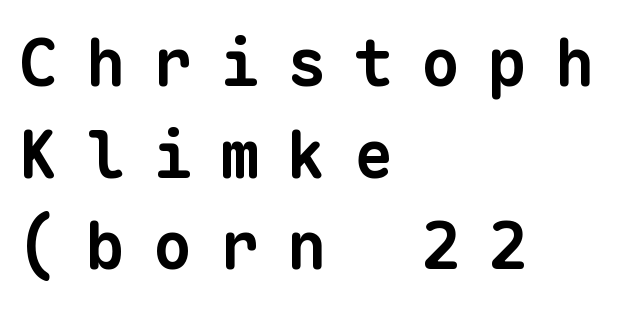
The image shows 65 px bold sans-serif type, monospaced; set left-aligned, normal line spacing (1.41x), unusually wide letter spacing (+0.43 em), not underlined; low stroke contrast and a medium x-height.
